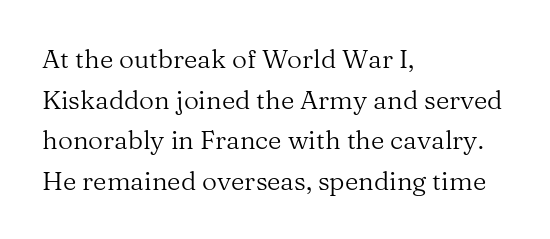
The zone under the glyphs is completely vacant. Letters have the restrained weight of plain body copy at most. Line beginnings align vertically; line endings do not. The gaps between neighbouring characters are ordinary and unremarkable.
